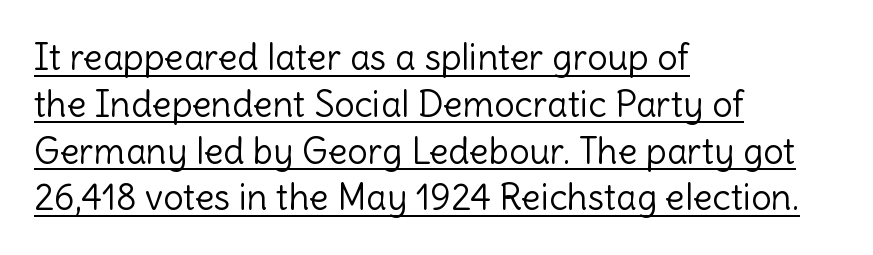
{"serif": "no", "italic": "no", "bold": "no", "weight": "light", "width": "normal", "x_height": "medium", "monospaced": "no", "underline": "yes", "align": "left", "line_spacing": "normal", "line_spacing_ratio": 1.3, "letter_spacing": "normal", "letter_spacing_em": 0.0, "glyph_px": 36}
